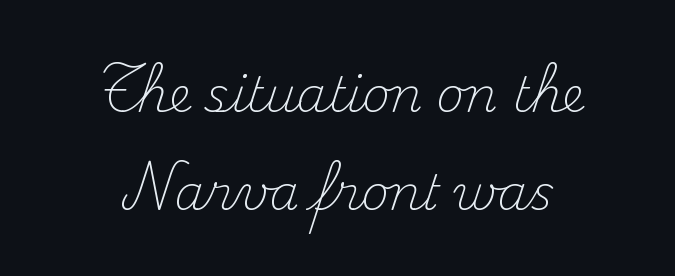
{"serif": "yes", "bold": "no", "weight": "light", "width": "normal", "stroke_contrast": "medium", "x_height": "small", "monospaced": "no", "underline": "no", "align": "center", "line_spacing": "loose", "line_spacing_ratio": 2.04, "letter_spacing": "normal", "letter_spacing_em": 0.0, "glyph_px": 48}
